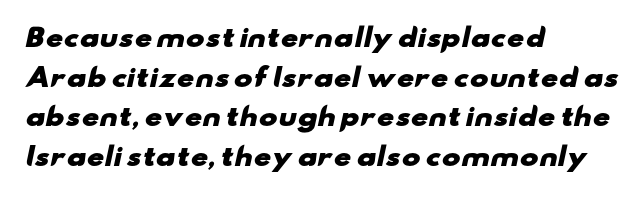
The image shows 25 px bold type; set left-aligned, normal line spacing (1.59x), normal letter spacing, not underlined.
